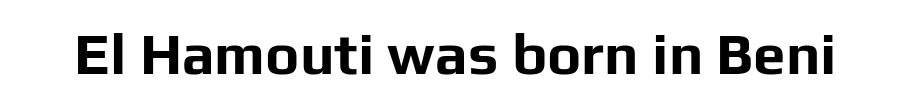
The image shows 58 px bold sans-serif type, upright; set normal letter spacing, not underlined; low stroke contrast and a medium x-height.
